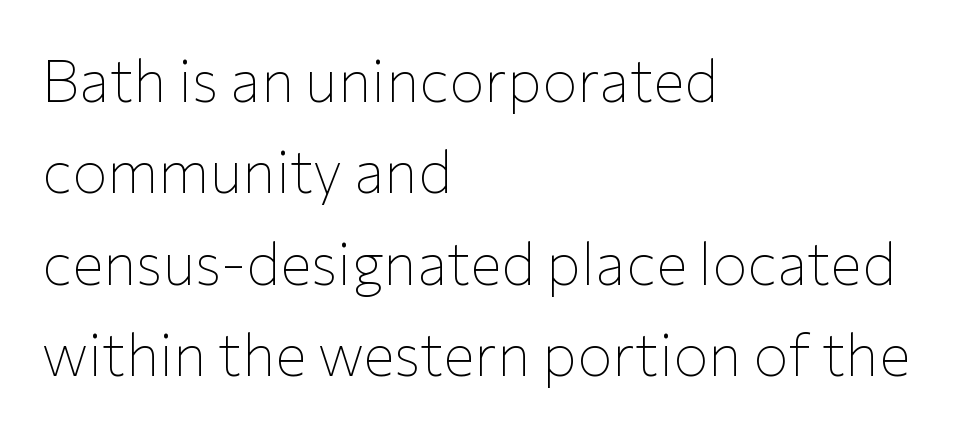
Q: Is the text bold? A: No.
Q: Is the text italic (slanted)? A: No, it is upright.
Q: Is the typeface a serif or a sans-serif typeface? A: Sans-serif.
Q: Is the text underlined? A: No.
Q: How is the paragraph aligned? A: Left-aligned.
Q: Is the spacing between letters normal or unusually wide? A: Normal.
Q: Is the spacing between lines tight, normal or loose? A: Normal.
Q: Width (condensed, normal, or wide)? A: Normal.
Q: Stroke contrast? A: Low.
Q: x-height? A: Medium.
Q: Monospaced? A: No.
